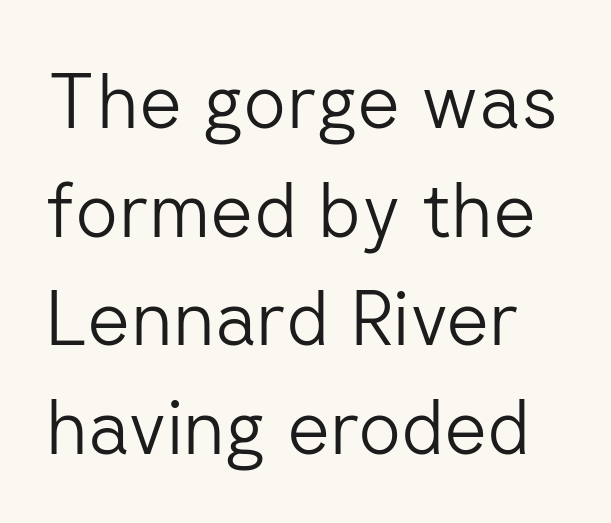
These lines keep a tight, regular rhythm from letter to letter. Stroke terminals: plain, sans-serif. Quick note: not italic, upright. Weight: in the light-to-regular range. Clear beneath every line of the passage.
